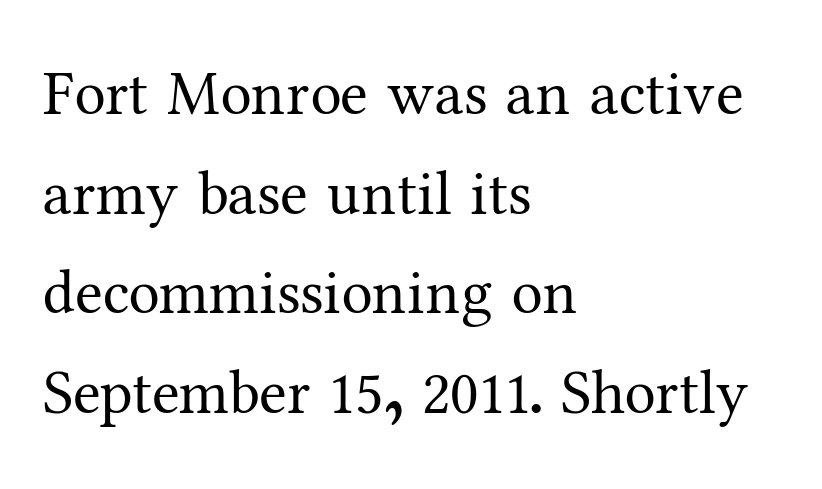
Q: Is the text bold? A: No.
Q: Is the text italic (slanted)? A: No, it is upright.
Q: Is the typeface a serif or a sans-serif typeface? A: Serif.
Q: Is the text underlined? A: No.
Q: How is the paragraph aligned? A: Left-aligned.
Q: Is the spacing between letters normal or unusually wide? A: Normal.
Q: Is the spacing between lines tight, normal or loose? A: Normal.
Q: Width (condensed, normal, or wide)? A: Normal.
Q: Stroke contrast? A: Medium.
Q: x-height? A: Medium.
Q: Monospaced? A: No.
